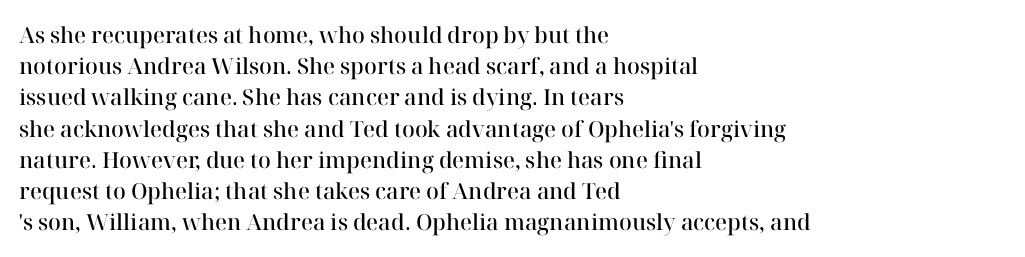
{"italic": "no", "bold": "semi", "underline": "no", "align": "left", "line_spacing": "normal", "line_spacing_ratio": 1.42, "letter_spacing": "normal", "letter_spacing_em": 0.0, "glyph_px": 22}
